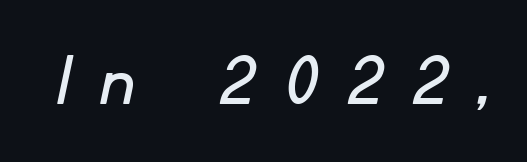
Q: Is the typeface a serif or a sans-serif typeface? A: Sans-serif.
Q: Is the text underlined? A: No.
Q: Is the spacing between letters normal or unusually wide? A: Unusually wide.
Q: Width (condensed, normal, or wide)? A: Normal.
Q: Stroke contrast? A: Low.
Q: x-height? A: Small.
Q: Monospaced? A: No.
